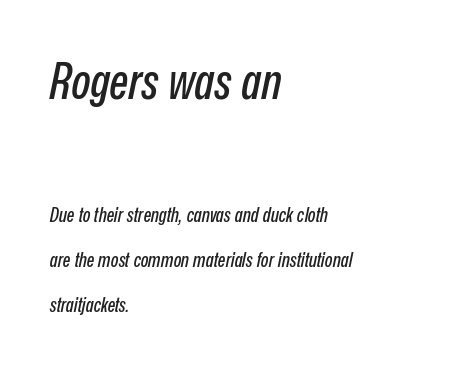
The ragged edge is on the right, which tells us the setting is flush left. These lines keep a tight, regular rhythm from letter to letter. Which of the two is more prominent by size? The first, at the top. Posture: slanted. The passage shown is not underscored anywhere. Spacing verdict: proportional, widths tailored to each character.
